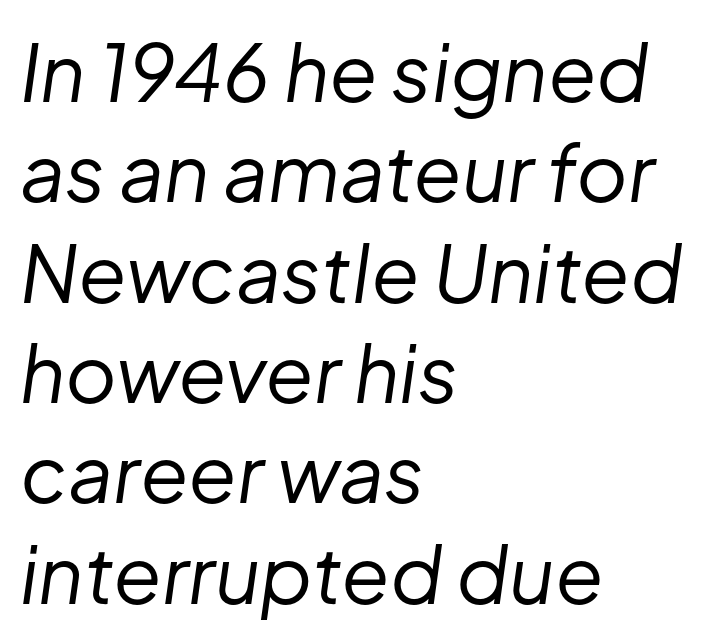
Q: Is the text bold? A: No.
Q: Is the text italic (slanted)? A: Yes, it leans right by about 8 degrees.
Q: Is the text underlined? A: No.
Q: How is the paragraph aligned? A: Left-aligned.
Q: Is the spacing between letters normal or unusually wide? A: Normal.
Q: Is the spacing between lines tight, normal or loose? A: Normal.
Q: Width (condensed, normal, or wide)? A: Normal.
Q: Stroke contrast? A: Low.
Q: x-height? A: Medium.
Q: Monospaced? A: No.
